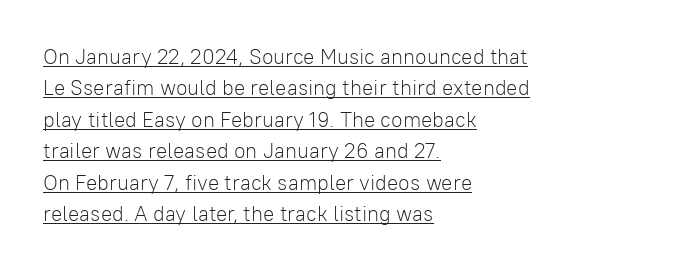
Q: Is the text bold? A: No.
Q: Is the text italic (slanted)? A: No, it is upright.
Q: Is the text underlined? A: Yes.
Q: How is the paragraph aligned? A: Left-aligned.
Q: Is the spacing between letters normal or unusually wide? A: Normal.
Q: Is the spacing between lines tight, normal or loose? A: Normal.
